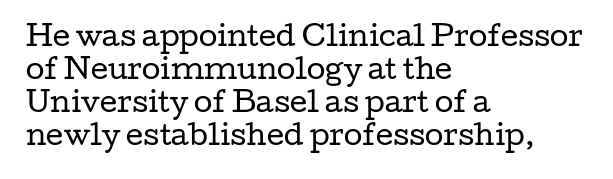
{"italic": "no", "bold": "no", "underline": "no", "align": "left", "line_spacing_ratio": 1.22, "letter_spacing": "normal", "letter_spacing_em": 0.0, "glyph_px": 27}
